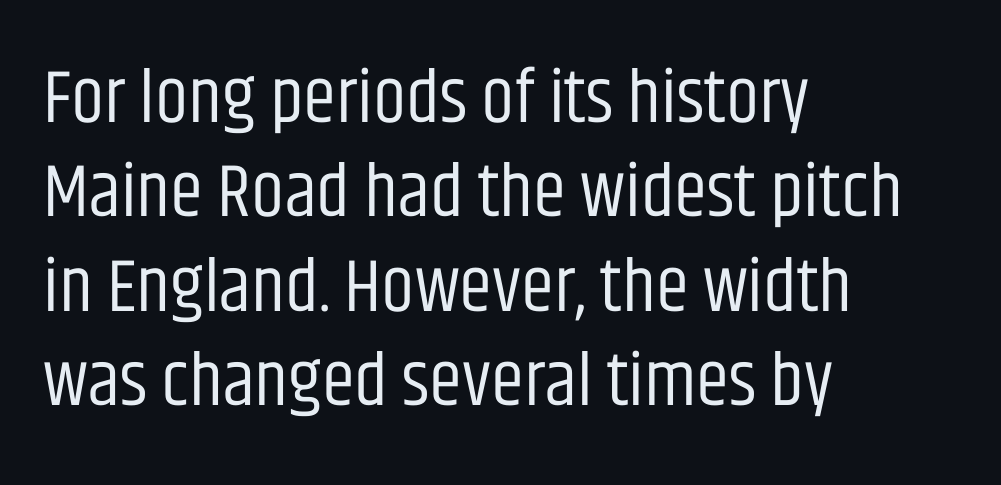
{"serif": "no", "italic": "no", "bold": "no", "weight": "regular", "width": "condensed", "stroke_contrast": "low", "x_height": "large", "monospaced": "no", "underline": "no", "align": "left", "line_spacing": "normal", "line_spacing_ratio": 1.26, "letter_spacing": "normal", "letter_spacing_em": 0.0, "glyph_px": 75}
